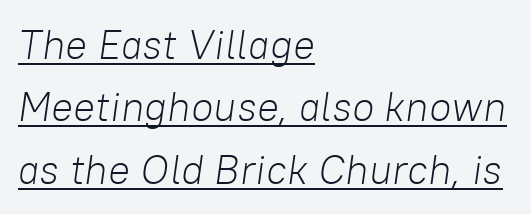
Q: Is the text bold? A: No.
Q: Is the text italic (slanted)? A: Yes, it leans right by about 8 degrees.
Q: Is the text underlined? A: Yes.
Q: How is the paragraph aligned? A: Left-aligned.
Q: Is the spacing between letters normal or unusually wide? A: Normal.
Q: Is the spacing between lines tight, normal or loose? A: Normal.
Q: Width (condensed, normal, or wide)? A: Normal.
Q: Stroke contrast? A: Low.
Q: x-height? A: Medium.
Q: Monospaced? A: No.
